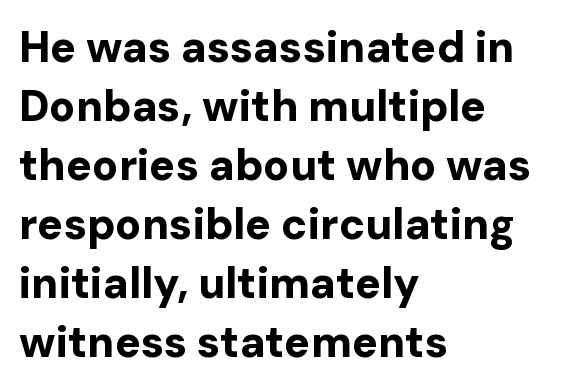
In terms of posture, this sample is upright. Check under the words: just untouched page. Check where the strokes stop: nothing finishes them off — pure sans. Compared with typical paragraphs, the rows here are spaced about the same. Caption: multi-line text, flush left, ragged right. The face used here is rendered with its standard letterfit.
